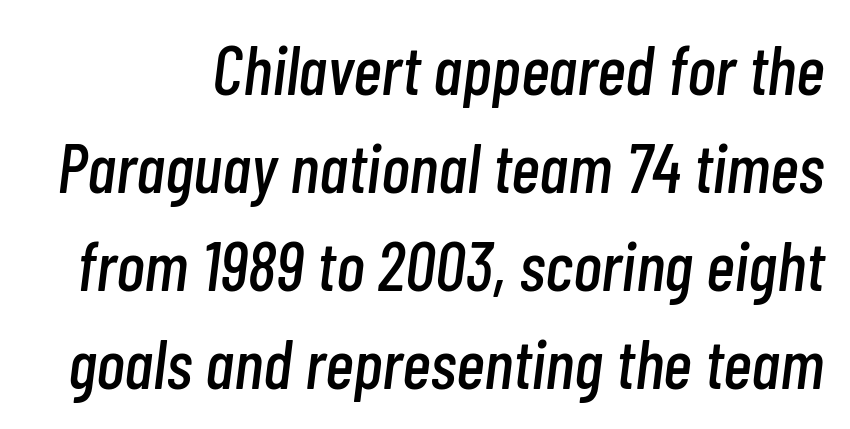
The text carries the slant typical of an italic or oblique font. The leading is moderate, giving the passage an even texture. The area under the type is left untouched. These lines keep a tight, regular rhythm from letter to letter.
